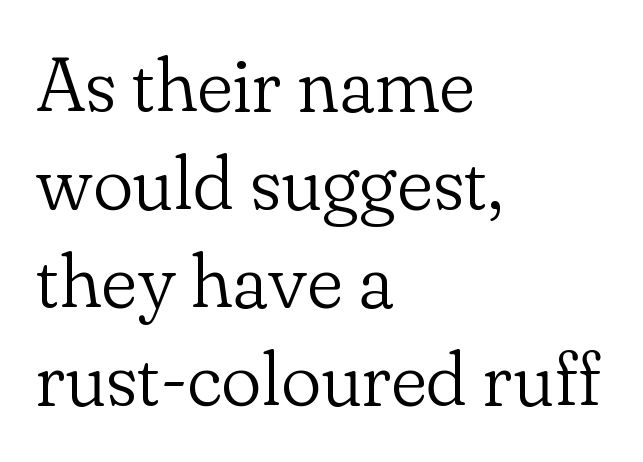
The image shows 76 px light serif type, upright; set left-aligned, normal line spacing (1.29x), normal letter spacing, not underlined; low stroke contrast and a small x-height.
